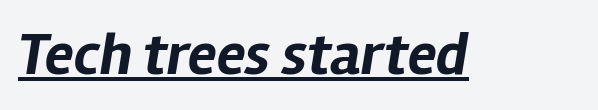
Look at the tracking — it's just the regular setting, nothing added. The axis of the letterforms is tilted away from vertical. Heavy-handed strokes throughout: this text is bold. The string is rendered with underlining switched on. These lines are rendered in a variable-pitch font.
